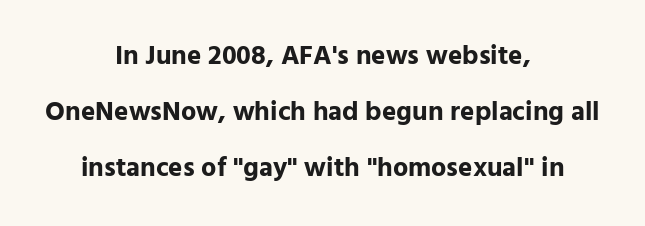
Q: Is the text bold? A: Yes.
Q: Is the text italic (slanted)? A: No, it is upright.
Q: Is the text underlined? A: No.
Q: How is the paragraph aligned? A: Centered.
Q: Is the spacing between letters normal or unusually wide? A: Normal.
Q: Is the spacing between lines tight, normal or loose? A: Loose.
